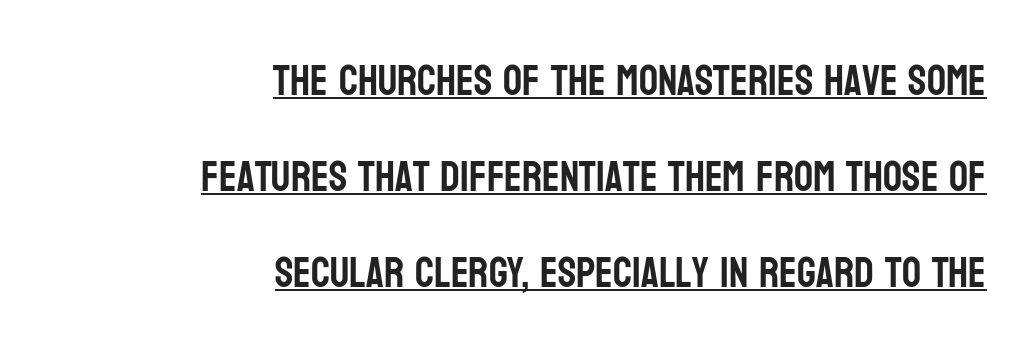
The image shows 42 px condensed sans-serif type, upright; set right-aligned, loose line spacing (2.28x), normal letter spacing, underlined; low stroke contrast and a large x-height.
